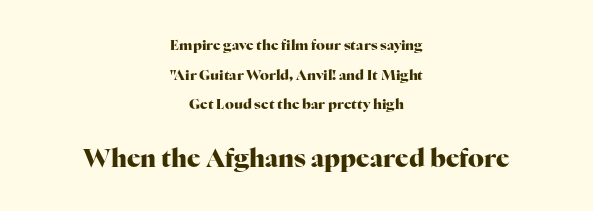
Q: Is the text bold? A: Yes.
Q: Is the text italic (slanted)? A: No, it is upright.
Q: Is the text underlined? A: No.
Q: How is the paragraph aligned? A: Centered.
Q: Is the spacing between letters normal or unusually wide? A: Normal.
Q: Is the spacing between lines tight, normal or loose? A: Loose.
Q: Which block of text is set in a larger size, the first (top) or the second (bottom)? A: The second (bottom) one.
